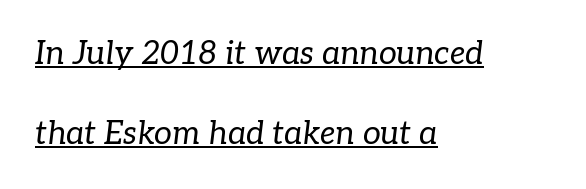
The image shows 32 px regular-weight serif type, italic (leaning right); set left-aligned, loose line spacing (2.49x), normal letter spacing, underlined; low stroke contrast and a medium x-height.
